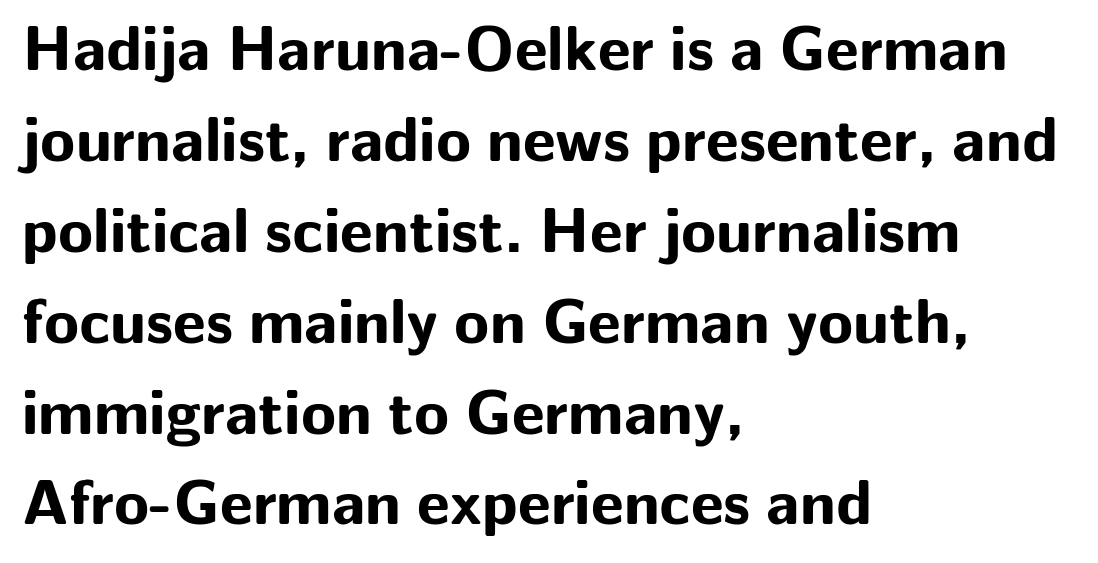
Q: Is the text bold? A: Yes.
Q: Is the text italic (slanted)? A: No, it is upright.
Q: Is the typeface a serif or a sans-serif typeface? A: Sans-serif.
Q: Is the text underlined? A: No.
Q: How is the paragraph aligned? A: Left-aligned.
Q: Is the spacing between letters normal or unusually wide? A: Normal.
Q: Is the spacing between lines tight, normal or loose? A: Normal.
Q: Width (condensed, normal, or wide)? A: Normal.
Q: Stroke contrast? A: Low.
Q: x-height? A: Medium.
Q: Monospaced? A: No.
